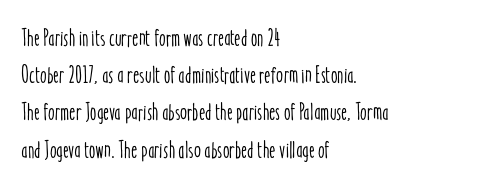
{"italic": "no", "underline": "no", "align": "left", "line_spacing": "normal", "line_spacing_ratio": 1.55, "letter_spacing": "normal", "letter_spacing_em": 0.0, "glyph_px": 24}
